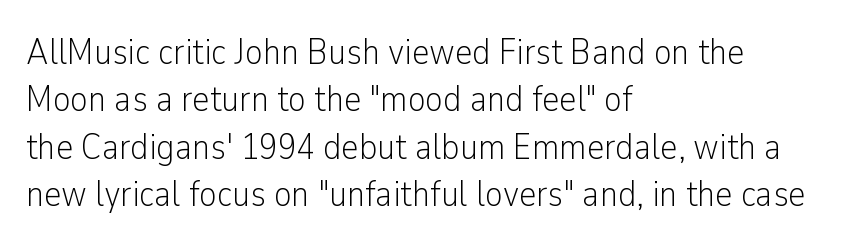
Q: Is the text bold? A: No.
Q: Is the text italic (slanted)? A: No, it is upright.
Q: Is the typeface a serif or a sans-serif typeface? A: Sans-serif.
Q: Is the text underlined? A: No.
Q: How is the paragraph aligned? A: Left-aligned.
Q: Is the spacing between letters normal or unusually wide? A: Normal.
Q: Is the spacing between lines tight, normal or loose? A: Normal.
Q: Width (condensed, normal, or wide)? A: Condensed.
Q: Stroke contrast? A: Low.
Q: x-height? A: Medium.
Q: Monospaced? A: No.
